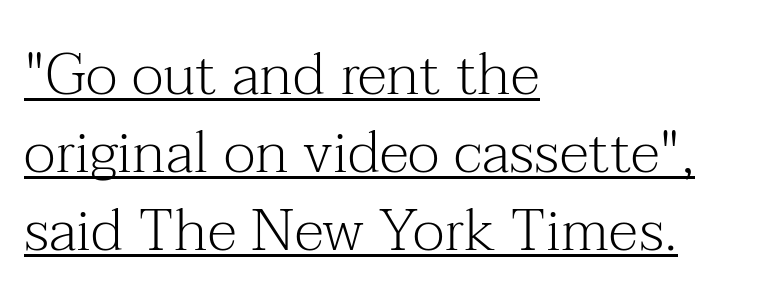
{"serif": "yes", "italic": "no", "bold": "no", "weight": "light", "width": "normal", "stroke_contrast": "medium", "x_height": "medium", "monospaced": "no", "underline": "yes", "align": "left", "line_spacing": "normal", "line_spacing_ratio": 1.32, "letter_spacing": "normal", "letter_spacing_em": 0.0, "glyph_px": 59}
